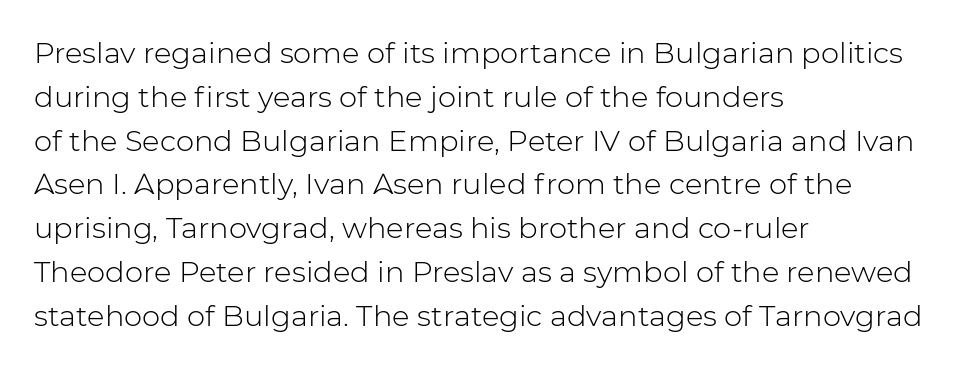
Q: Is the text bold? A: No.
Q: Is the text italic (slanted)? A: No, it is upright.
Q: Is the typeface a serif or a sans-serif typeface? A: Sans-serif.
Q: Is the text underlined? A: No.
Q: How is the paragraph aligned? A: Left-aligned.
Q: Is the spacing between letters normal or unusually wide? A: Normal.
Q: Is the spacing between lines tight, normal or loose? A: Normal.
Q: Width (condensed, normal, or wide)? A: Normal.
Q: Stroke contrast? A: Low.
Q: x-height? A: Medium.
Q: Monospaced? A: No.
